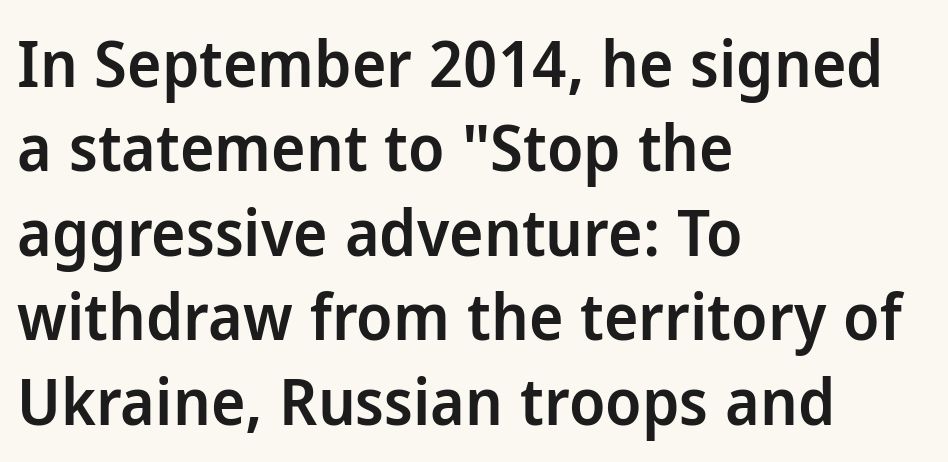
Note the varied advance widths — an 'i' is clearly narrower than an 'm'. You could call the tracking neutral — neither tight nor loose. Check where the strokes stop: nothing finishes them off — pure sans. These words are printed semibold, heavier than regular yet not bold. Descenders are the only things crossing below the line.
